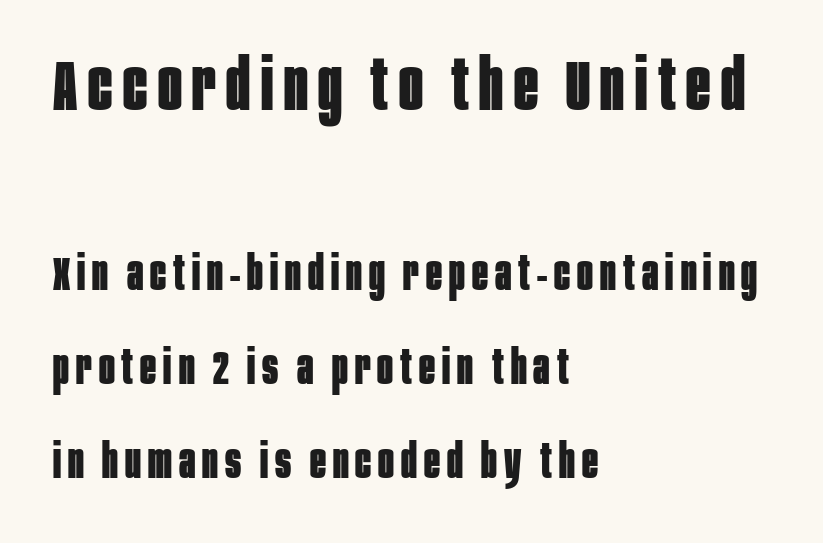
{"serif": "no", "italic": "no", "bold": "yes", "weight": "bold", "width": "condensed", "stroke_contrast": "low", "x_height": "large", "monospaced": "no", "underline": "no", "align": "left", "line_spacing": "loose", "line_spacing_ratio": 2.0, "larger_block": "first", "size_ratio": 1.51, "glyph_px": 71}
